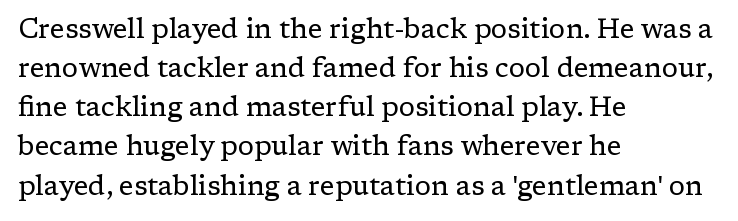
Default kerning and tracking; the words read as compact shapes. No heavy texture on the line: the type isn't bold. A roman cut, with each character standing at attention. Notice how the passage keeps a crisp vertical edge on the left only. Bare-footed words on every line.
